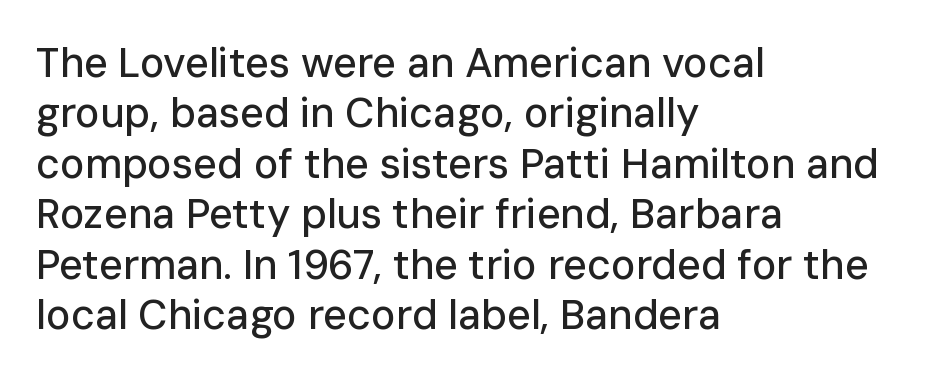
What stands out about the letter spacing? Nothing — it is the standard amount. Every stem runs plumb, perpendicular to the baseline. Do the characters align in a grid? No, the font is proportional. Font category for this specimen: sans-serif. Decoration check: the copy has no underline.
